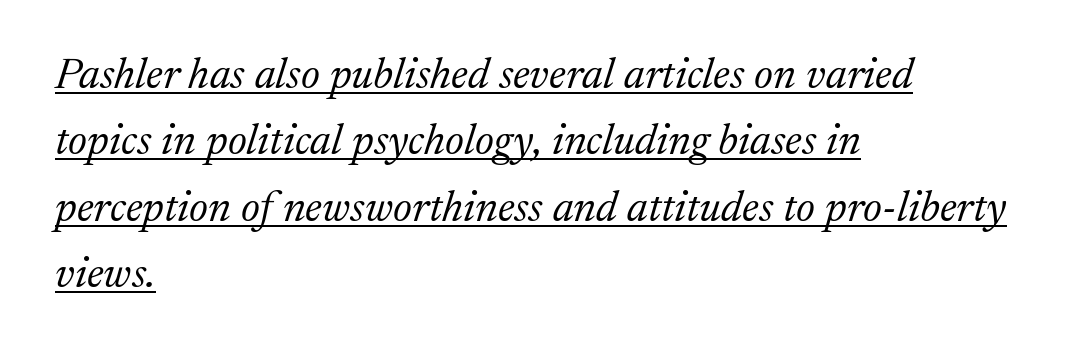
This sample is left-justified, so line endings fall wherever the words run out. Descenders here cross a horizontal rule under the line. Do the characters align in a grid? No, the font is proportional. The font is comparable to plain body text, perhaps lighter. In terms of leading, this rendering sits right in the middle.
